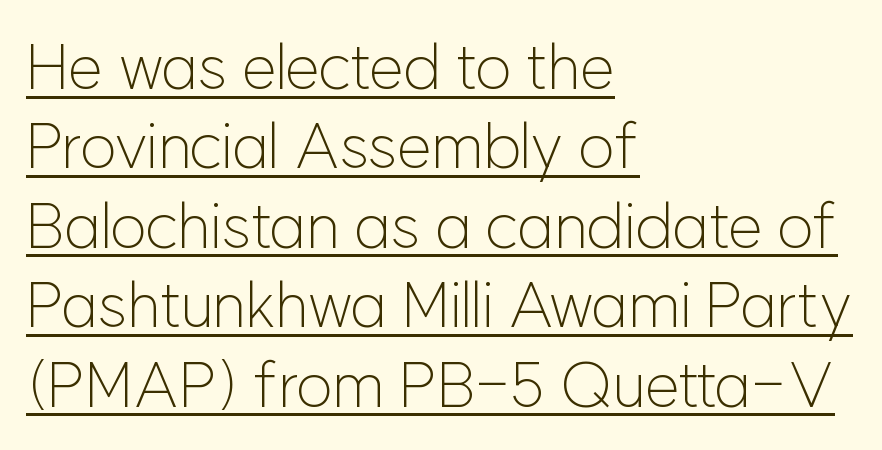
Q: Is the text bold? A: No.
Q: Is the text italic (slanted)? A: No, it is upright.
Q: Is the typeface a serif or a sans-serif typeface? A: Sans-serif.
Q: Is the text underlined? A: Yes.
Q: How is the paragraph aligned? A: Left-aligned.
Q: Is the spacing between letters normal or unusually wide? A: Normal.
Q: Is the spacing between lines tight, normal or loose? A: Normal.
Q: Width (condensed, normal, or wide)? A: Normal.
Q: Stroke contrast? A: Low.
Q: x-height? A: Medium.
Q: Monospaced? A: No.
